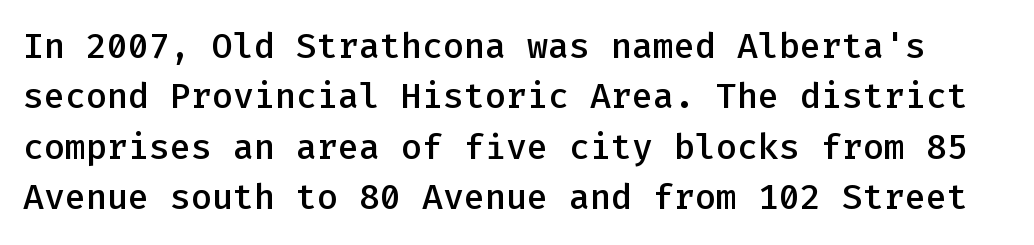
Q: Is the text bold? A: Semi-bold.
Q: Is the text italic (slanted)? A: No, it is upright.
Q: Is the typeface a serif or a sans-serif typeface? A: Sans-serif.
Q: Is the text underlined? A: No.
Q: Is the spacing between letters normal or unusually wide? A: Normal.
Q: Is the spacing between lines tight, normal or loose? A: Normal.
Q: Width (condensed, normal, or wide)? A: Normal.
Q: Stroke contrast? A: Low.
Q: x-height? A: Medium.
Q: Monospaced? A: Yes.
